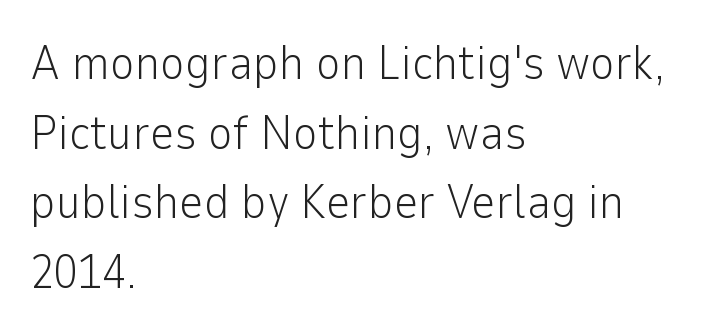
The image shows 48 px light sans-serif type, upright; set left-aligned, normal line spacing (1.45x), normal letter spacing, not underlined; low stroke contrast and a medium x-height.
